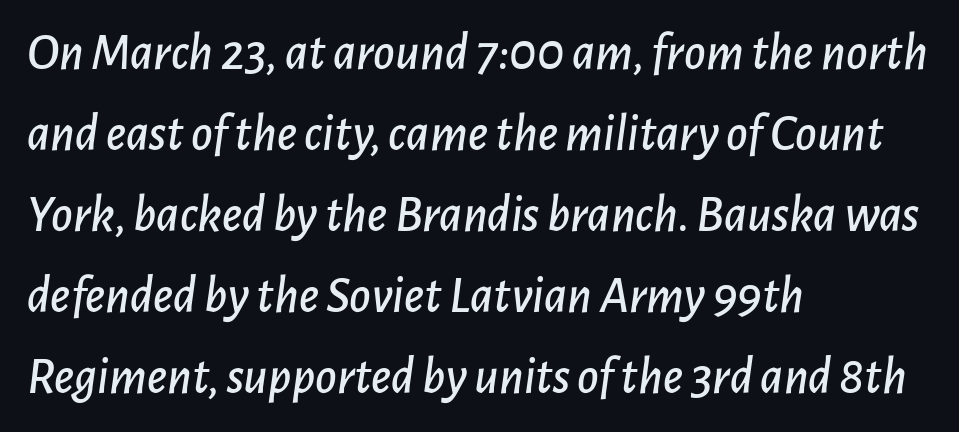
Q: Is the text italic (slanted)? A: Yes, it leans right by about 7 degrees.
Q: Is the text underlined? A: No.
Q: How is the paragraph aligned? A: Left-aligned.
Q: Is the spacing between letters normal or unusually wide? A: Normal.
Q: Is the spacing between lines tight, normal or loose? A: Normal.
Q: Width (condensed, normal, or wide)? A: Normal.
Q: Stroke contrast? A: Low.
Q: x-height? A: Medium.
Q: Monospaced? A: No.
